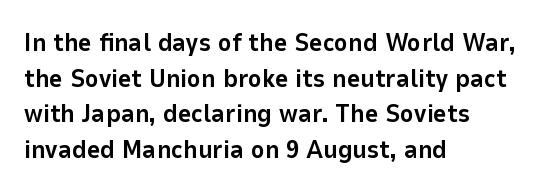
Descenders are the only things crossing below the line. Weight: bold. The tracking reads as untouched default to a designer's eye. A typesetter would mark this as roman, not italic.
